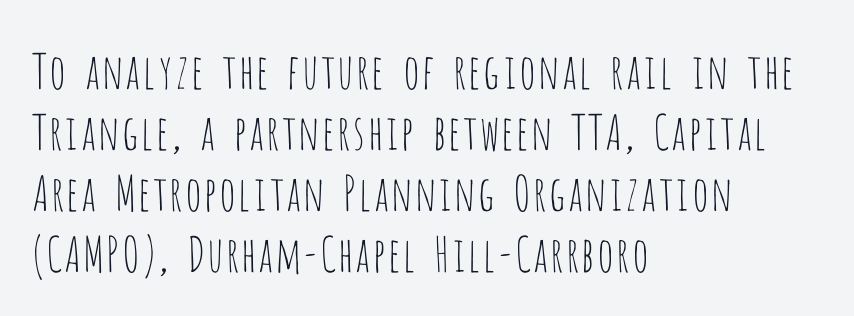
Q: Is the text bold? A: No.
Q: Is the text italic (slanted)? A: No, it is upright.
Q: Is the typeface a serif or a sans-serif typeface? A: Sans-serif.
Q: Is the text underlined? A: No.
Q: How is the paragraph aligned? A: Left-aligned.
Q: Is the spacing between letters normal or unusually wide? A: Normal.
Q: Is the spacing between lines tight, normal or loose? A: Normal.
Q: Width (condensed, normal, or wide)? A: Condensed.
Q: Stroke contrast? A: Low.
Q: x-height? A: Large.
Q: Monospaced? A: No.
